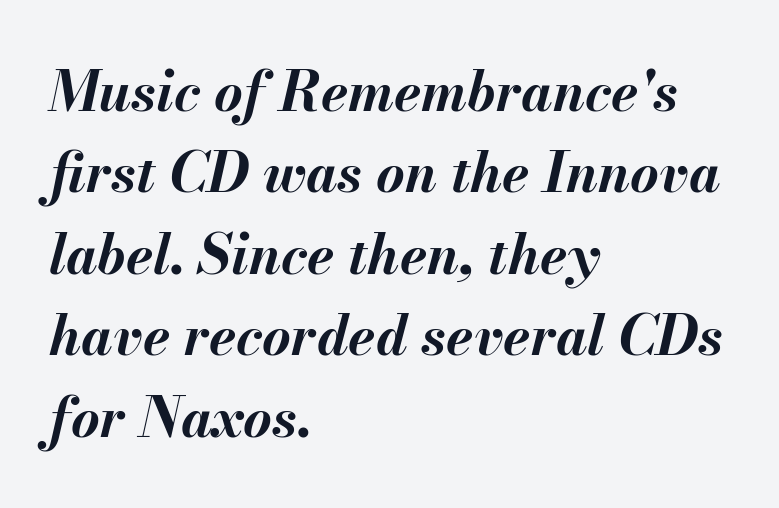
Baseline-to-baseline distance is the conventional proportion of letter height. Short note: letters normally spaced. Decoration check: the copy has no underline. Do the characters align in a grid? No, the font is proportional. The compositor pushed each line to the left boundary. Is the type bold? Yes — the strokes are clearly thick and heavy.
